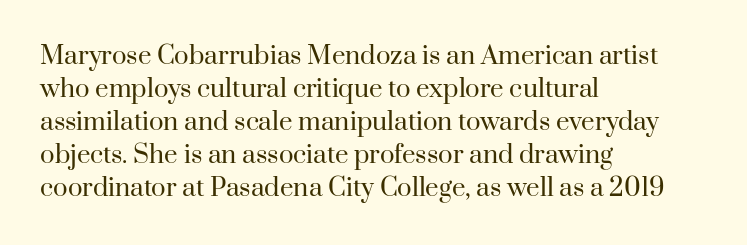
The image shows 24 px text type, upright; set left-aligned, normal line spacing (1.37x), normal letter spacing, not underlined.
